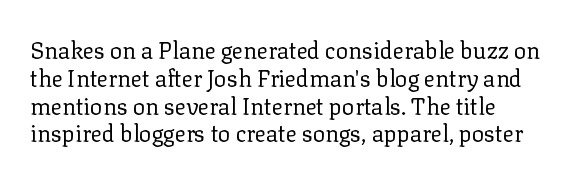
The image shows 23 px text type, upright; set line spacing 1.21x, normal letter spacing, not underlined.
